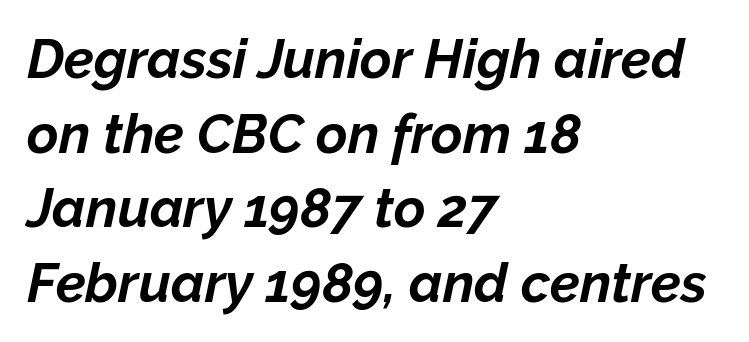
Q: Is the text bold? A: Yes.
Q: Is the text italic (slanted)? A: Yes, it leans right by about 12 degrees.
Q: Is the text underlined? A: No.
Q: How is the paragraph aligned? A: Left-aligned.
Q: Is the spacing between letters normal or unusually wide? A: Normal.
Q: Is the spacing between lines tight, normal or loose? A: Normal.
Q: Width (condensed, normal, or wide)? A: Normal.
Q: Stroke contrast? A: Low.
Q: x-height? A: Medium.
Q: Monospaced? A: No.
